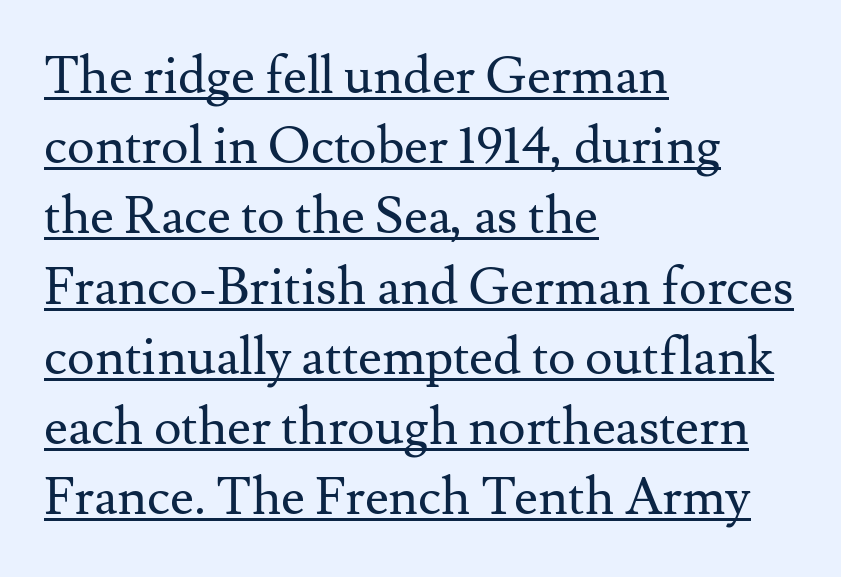
Q: Is the text bold? A: No.
Q: Is the text italic (slanted)? A: No, it is upright.
Q: Is the typeface a serif or a sans-serif typeface? A: Serif.
Q: Is the text underlined? A: Yes.
Q: How is the paragraph aligned? A: Left-aligned.
Q: Is the spacing between letters normal or unusually wide? A: Normal.
Q: Is the spacing between lines tight, normal or loose? A: Normal.
Q: Width (condensed, normal, or wide)? A: Normal.
Q: Stroke contrast? A: Medium.
Q: x-height? A: Small.
Q: Monospaced? A: No.
